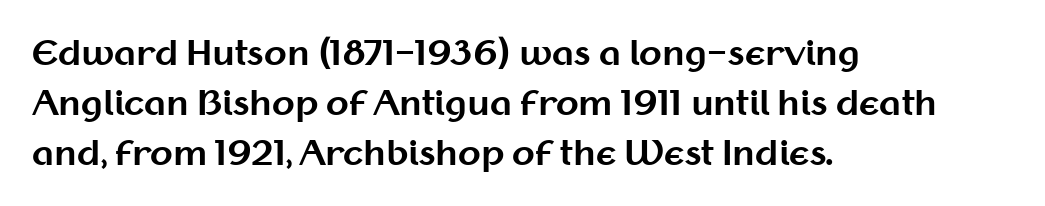
{"serif": "no", "italic": "no", "bold": "yes", "weight": "bold", "width": "normal", "stroke_contrast": "medium", "x_height": "medium", "monospaced": "no", "underline": "no", "align": "left", "line_spacing": "normal", "line_spacing_ratio": 1.52, "letter_spacing": "normal", "letter_spacing_em": 0.0, "glyph_px": 33}
